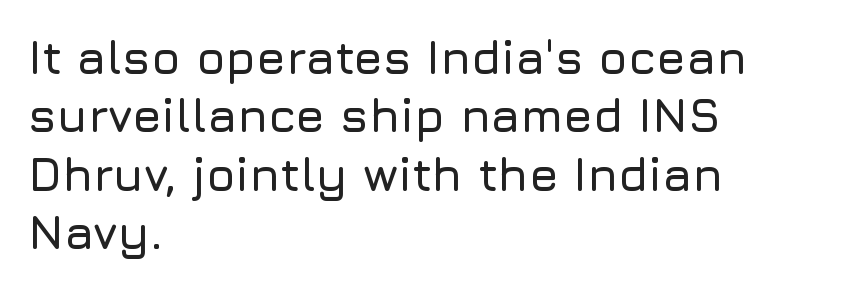
Q: Is the text italic (slanted)? A: No, it is upright.
Q: Is the typeface a serif or a sans-serif typeface? A: Sans-serif.
Q: Is the text underlined? A: No.
Q: How is the paragraph aligned? A: Left-aligned.
Q: Is the spacing between letters normal or unusually wide? A: Normal.
Q: Width (condensed, normal, or wide)? A: Normal.
Q: Stroke contrast? A: Low.
Q: x-height? A: Medium.
Q: Monospaced? A: No.
